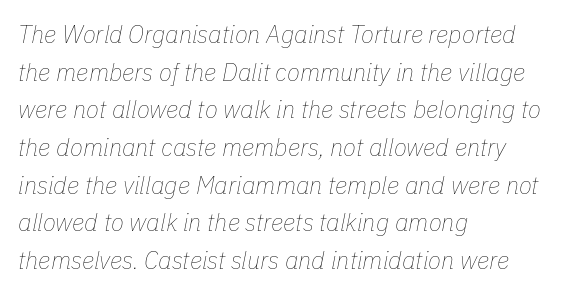
{"italic": "yes", "lean": "right", "slant_degrees": 11, "bold": "no", "underline": "no", "align": "left", "line_spacing": "normal", "line_spacing_ratio": 1.57, "letter_spacing": "normal", "letter_spacing_em": 0.0, "glyph_px": 24}
